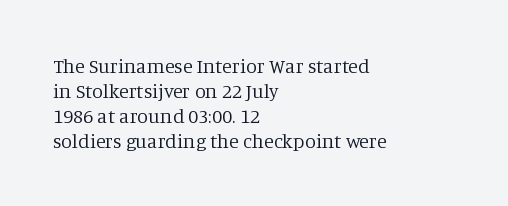
{"italic": "no", "bold": "no", "underline": "no", "align": "left", "line_spacing": "normal", "line_spacing_ratio": 1.25, "letter_spacing": "normal", "letter_spacing_em": 0.0, "glyph_px": 20}
